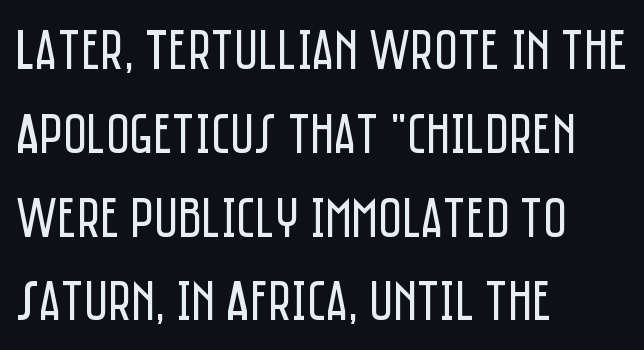
{"serif": "no", "italic": "no", "bold": "no", "weight": "regular", "width": "condensed", "stroke_contrast": "low", "x_height": "large", "monospaced": "no", "underline": "no", "align": "left", "line_spacing": "normal", "line_spacing_ratio": 1.47, "letter_spacing": "normal", "letter_spacing_em": 0.0, "glyph_px": 57}
